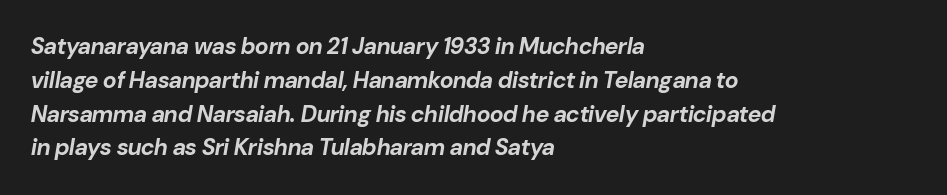
The image shows 23 px bold type, italic (leaning right); set left-aligned, normal line spacing (1.47x), normal letter spacing, not underlined.
